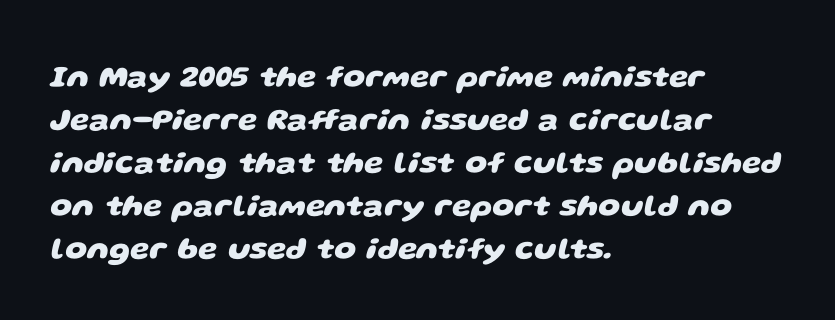
{"serif": "no", "bold": "yes", "weight": "heavy", "width": "wide", "stroke_contrast": "low", "x_height": "large", "monospaced": "no", "underline": "no", "align": "left", "line_spacing": "normal", "line_spacing_ratio": 1.39, "letter_spacing": "normal", "letter_spacing_em": 0.0, "glyph_px": 31}
